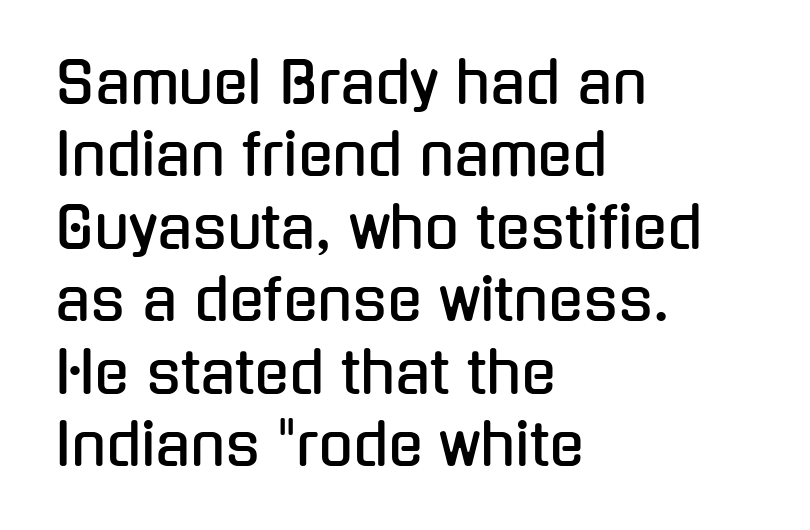
{"serif": "no", "italic": "no", "width": "condensed", "stroke_contrast": "low", "x_height": "medium", "monospaced": "no", "underline": "no", "align": "left", "line_spacing": "normal", "line_spacing_ratio": 1.27, "letter_spacing": "normal", "letter_spacing_em": 0.0, "glyph_px": 57}
